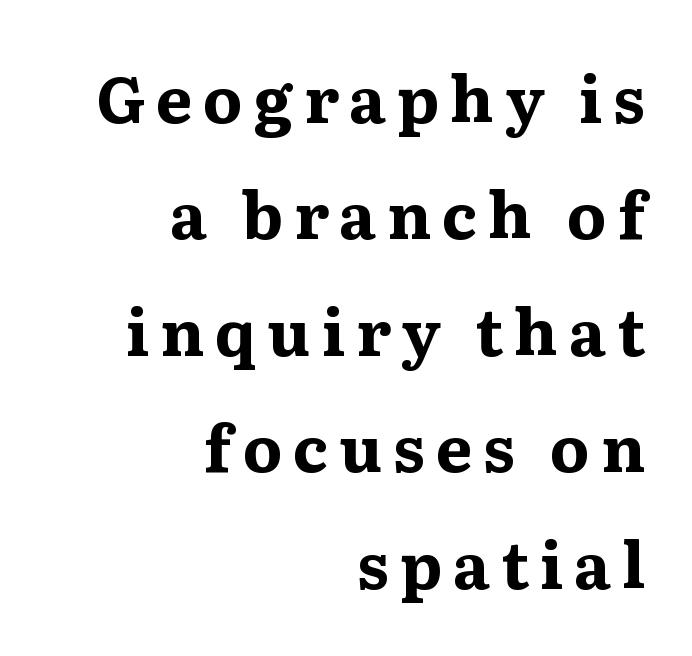
{"serif": "yes", "italic": "no", "bold": "yes", "weight": "bold", "width": "wide", "stroke_contrast": "medium", "x_height": "medium", "monospaced": "no", "underline": "no", "align": "right", "line_spacing_ratio": 1.82, "glyph_px": 64}
